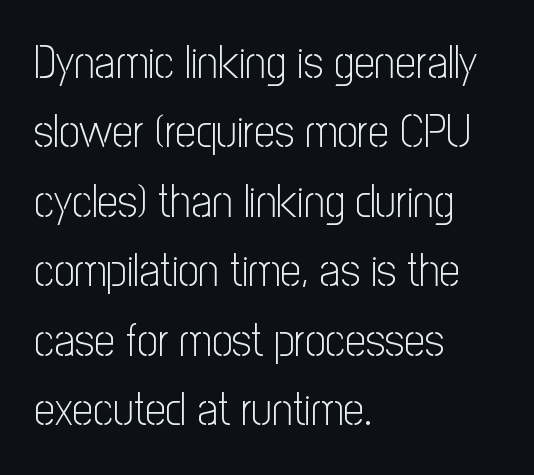
The image shows 46 px light, condensed sans-serif type, upright; set left-aligned, normal line spacing (1.51x), normal letter spacing, not underlined; low stroke contrast and a medium x-height.
